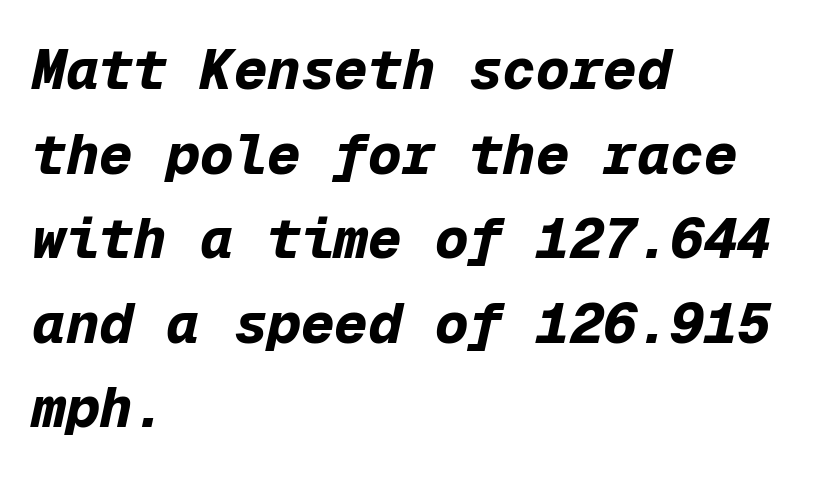
The image shows 56 px bold type, italic (leaning right), monospaced; set left-aligned, normal line spacing (1.51x), normal letter spacing, not underlined; low stroke contrast and a medium x-height.
